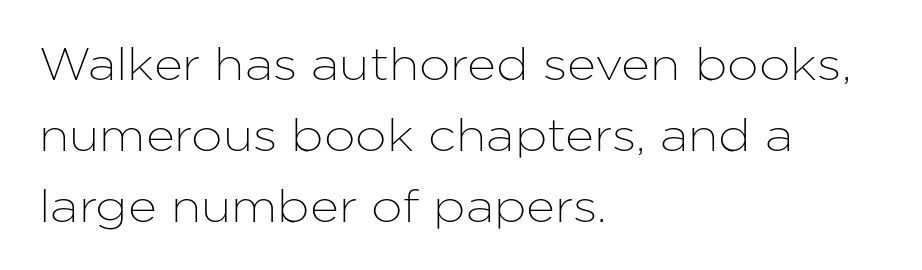
The rendering uses natural spacing where letterforms have individual widths. These lines keep a tight, regular rhythm from letter to letter. The designer left line spacing at the default. Italic: no, the glyphs are upright roman.
